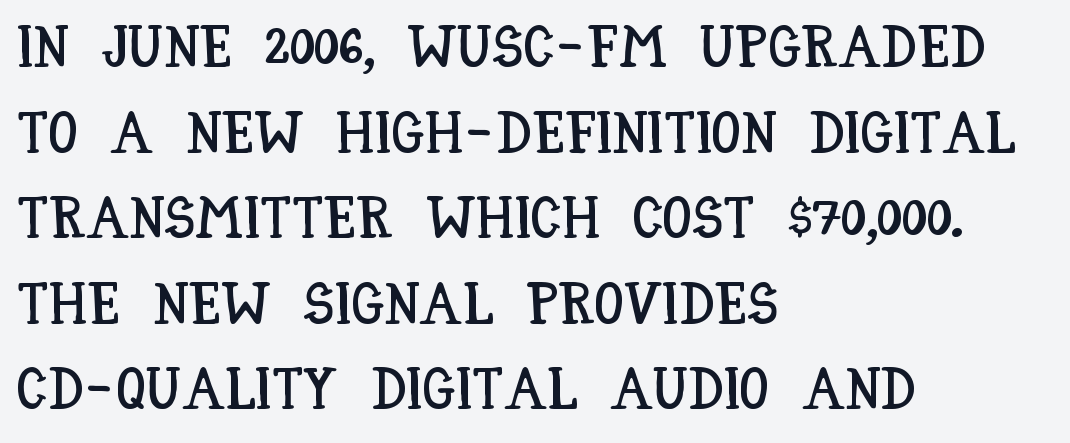
{"italic": "no", "width": "condensed", "stroke_contrast": "low", "x_height": "large", "monospaced": "no", "underline": "no", "align": "left", "line_spacing": "normal", "line_spacing_ratio": 1.45, "letter_spacing": "normal", "letter_spacing_em": 0.0, "glyph_px": 59}
